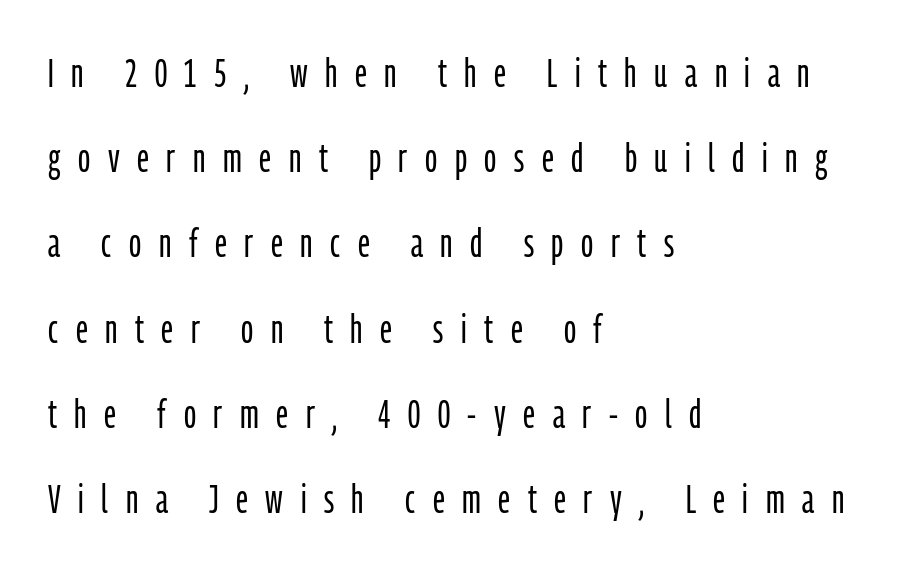
The strip under each line holds only bare page. Weight: not bold — regular or lighter. Serifs: no, the terminals of the letterforms are clean. Style check: upright. Vertical spacing — loose. The text block is weighted toward the left margin, trailing off unevenly rightward.
